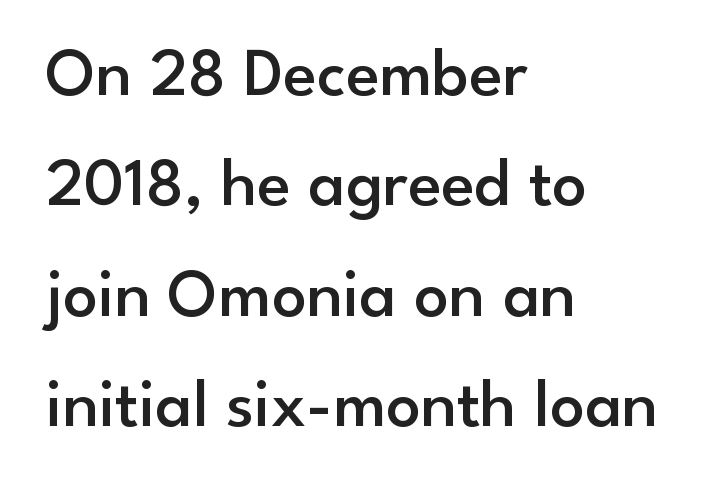
Q: Is the text bold? A: Semi-bold.
Q: Is the text italic (slanted)? A: No, it is upright.
Q: Is the typeface a serif or a sans-serif typeface? A: Sans-serif.
Q: Is the text underlined? A: No.
Q: How is the paragraph aligned? A: Left-aligned.
Q: Is the spacing between letters normal or unusually wide? A: Normal.
Q: Is the spacing between lines tight, normal or loose? A: Normal.
Q: Width (condensed, normal, or wide)? A: Normal.
Q: Stroke contrast? A: Low.
Q: x-height? A: Small.
Q: Monospaced? A: No.
